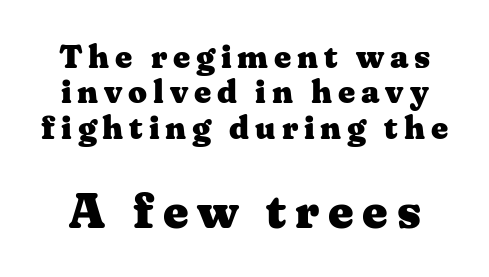
{"serif": "yes", "italic": "no", "bold": "yes", "weight": "heavy", "width": "wide", "stroke_contrast": "medium", "x_height": "medium", "monospaced": "no", "underline": "no", "line_spacing": "tight", "line_spacing_ratio": 1.07, "larger_block": "second", "size_ratio": 1.48, "glyph_px": 49}
